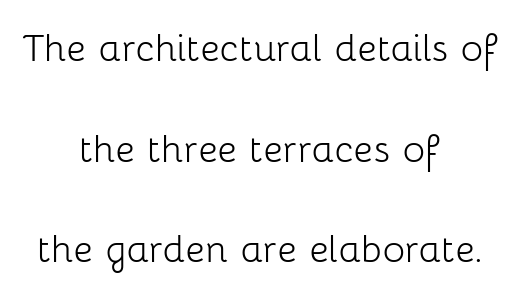
The image shows 47 px light sans-serif type, upright; set centered, loose line spacing (2.14x), normal letter spacing, not underlined; low stroke contrast and a medium x-height.
